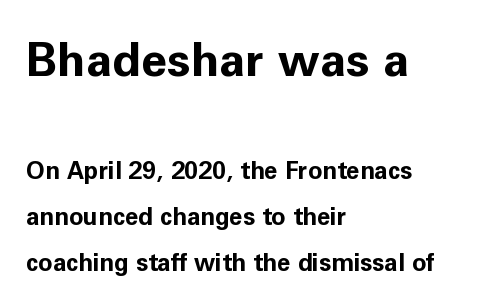
Q: Is the text bold? A: Yes.
Q: Is the text italic (slanted)? A: No, it is upright.
Q: Is the typeface a serif or a sans-serif typeface? A: Sans-serif.
Q: Is the text underlined? A: No.
Q: How is the paragraph aligned? A: Left-aligned.
Q: Is the spacing between letters normal or unusually wide? A: Normal.
Q: Is the spacing between lines tight, normal or loose? A: Loose.
Q: Which block of text is set in a larger size, the first (top) or the second (bottom)? A: The first (top) one.
Q: Width (condensed, normal, or wide)? A: Normal.
Q: Stroke contrast? A: Low.
Q: x-height? A: Medium.
Q: Monospaced? A: No.
